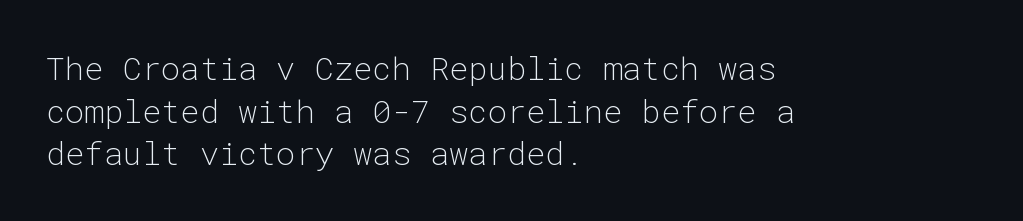
Q: Is the text bold? A: No.
Q: Is the text italic (slanted)? A: No, it is upright.
Q: Is the typeface a serif or a sans-serif typeface? A: Sans-serif.
Q: Is the text underlined? A: No.
Q: How is the paragraph aligned? A: Left-aligned.
Q: Is the spacing between letters normal or unusually wide? A: Normal.
Q: Is the spacing between lines tight, normal or loose? A: Normal.
Q: Width (condensed, normal, or wide)? A: Normal.
Q: Stroke contrast? A: Low.
Q: x-height? A: Medium.
Q: Monospaced? A: Yes.
